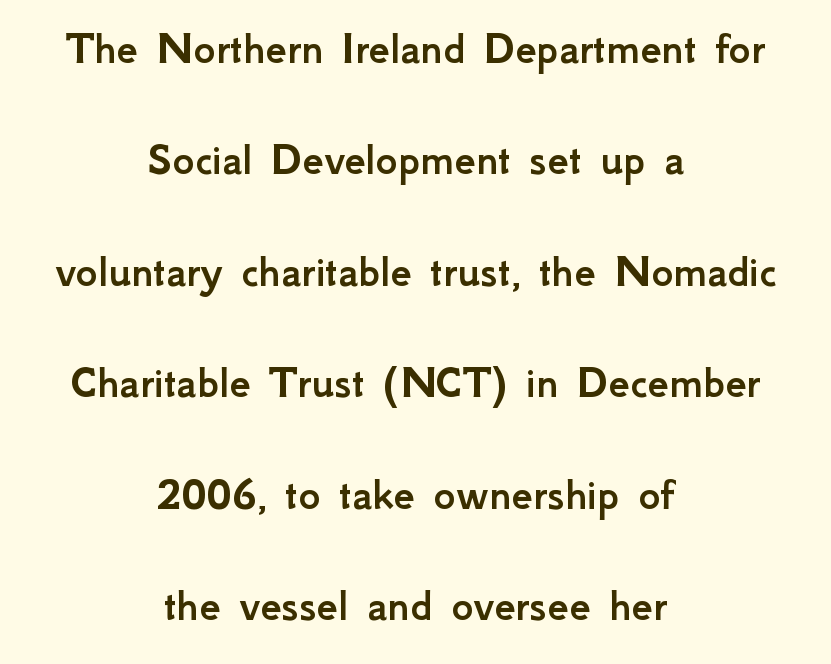
The image shows 47 px sans-serif type, upright; set centered, loose line spacing (2.37x), normal letter spacing, not underlined; low stroke contrast and a small x-height.
